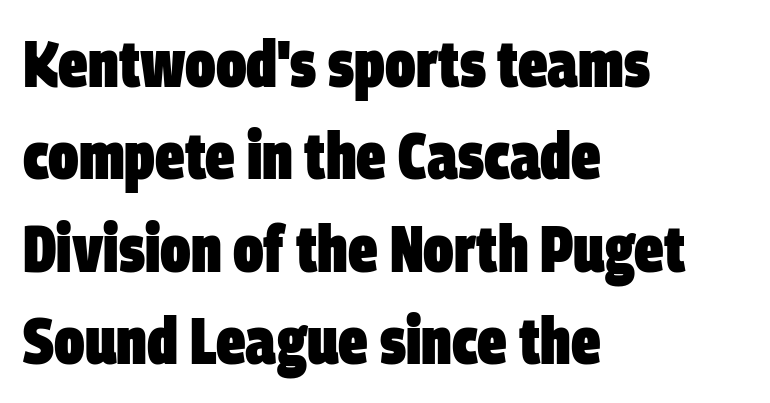
The image shows 66 px heavy, condensed sans-serif type; set left-aligned, normal line spacing (1.4x), normal letter spacing, not underlined; low stroke contrast and a large x-height.
